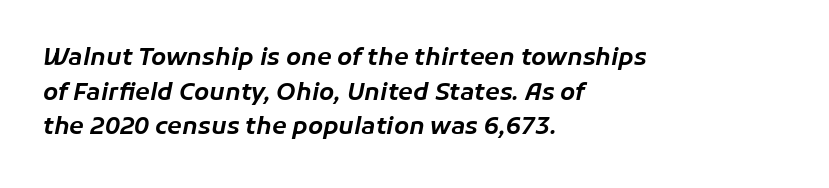
{"italic": "yes", "lean": "right", "slant_degrees": 11, "underline": "no", "align": "left", "line_spacing": "normal", "line_spacing_ratio": 1.44, "letter_spacing": "normal", "letter_spacing_em": 0.0, "glyph_px": 24}
